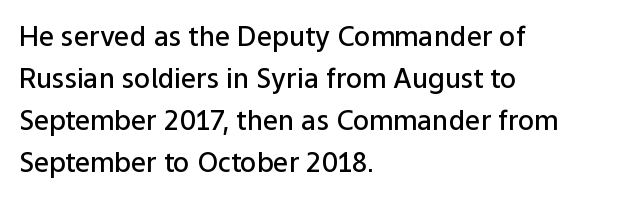
{"italic": "no", "bold": "semi", "underline": "no", "align": "left", "line_spacing": "normal", "line_spacing_ratio": 1.55, "letter_spacing": "normal", "letter_spacing_em": 0.0, "glyph_px": 27}
